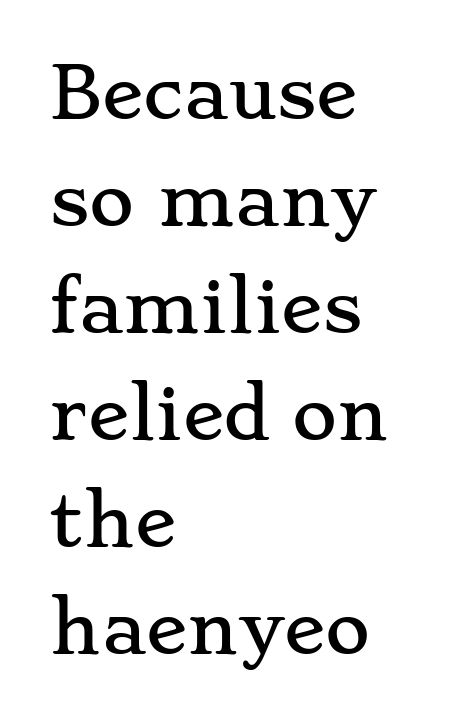
Nothing unusual about the tracking: characters are spaced as the font intends. Examine the stroke ends and you'll spot serifs. The font's upright variant was chosen for this text. Do the characters align in a grid? No, the font is proportional.
